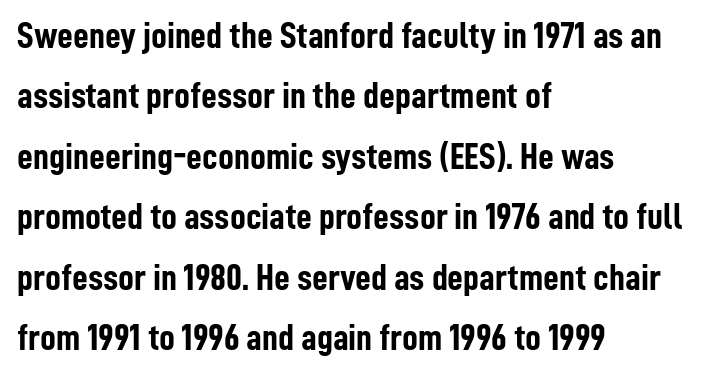
Interline gaps are of average width in this sample. Looks like regular typesetting: each glyph gets only the width it needs. Strokes here are thick enough to call this a true bold. It's the straight-up-and-down kind of type. Caption: standard tracking, unaltered. Each row of text sits above clean, open space.
